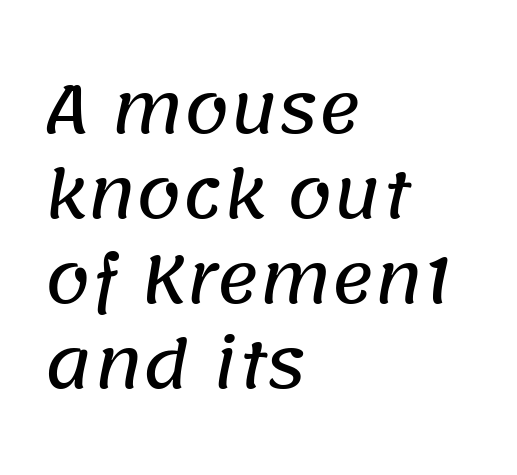
Teacher's note: observe the even left margin — that is flush-left alignment. Tracking here is standard; glyphs follow each other at the usual distance. The baseline area is clear. Think of a printed novel: that variable character pitch is what you see here. The text was rendered using a sans face with plain stroke endings.
